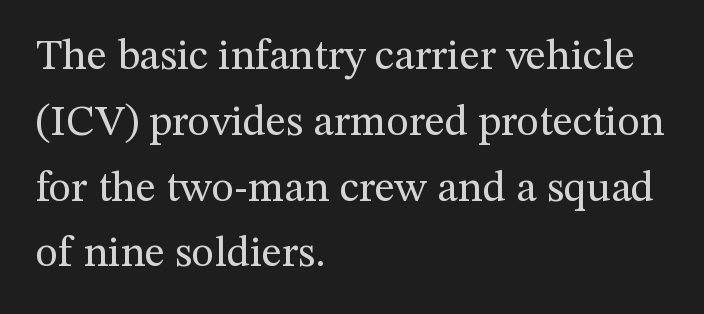
Horizontally, the lines are justified to the leading edge only. This rendering features lettering with no underline. Think of a printed novel: that variable character pitch is what you see here. The strokes are not fattened; the text isn't bold.
